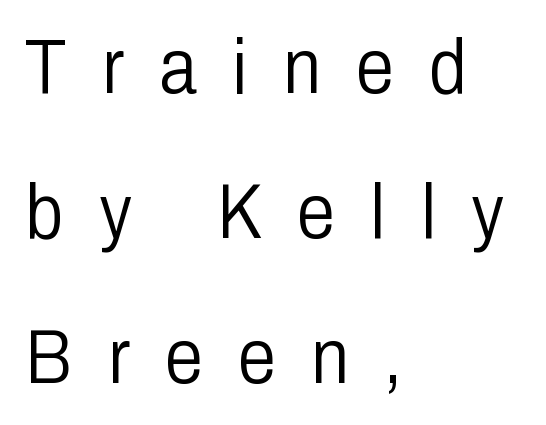
The face used here is a sans, in the tradition of grotesques and geometrics. These lines were composed using upright roman letters. Between one letter and the next there's a generous, obvious gap. Each letter keeps its own natural width here, so spacing adapts to shape.
